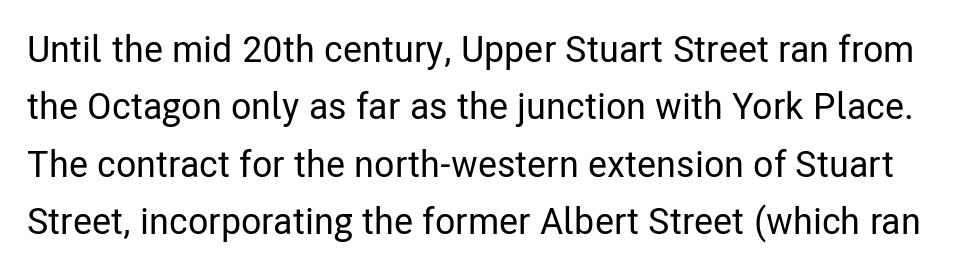
The image shows 37 px condensed sans-serif type, upright; set normal line spacing (1.55x), normal letter spacing, not underlined; low stroke contrast and a medium x-height.
